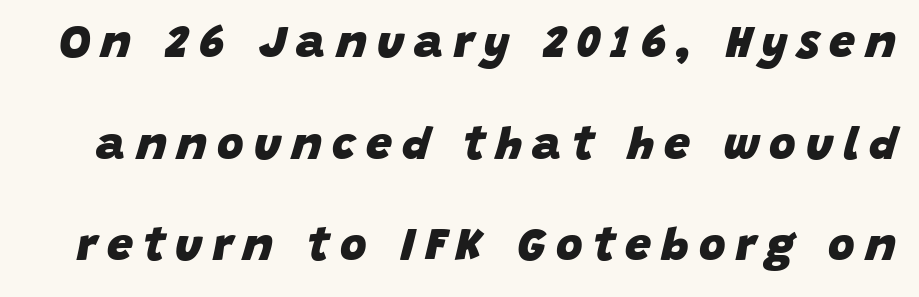
The image shows 46 px heavy type, italic (leaning right); set loose line spacing (2.21x), unusually wide letter spacing (+0.22 em), not underlined; low stroke contrast and a large x-height.
